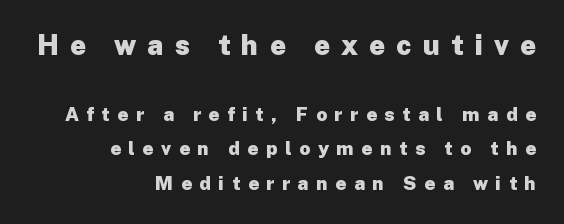
{"serif": "no", "italic": "no", "bold": "yes", "weight": "heavy", "width": "normal", "stroke_contrast": "low", "x_height": "medium", "monospaced": "no", "underline": "no", "align": "right", "line_spacing_ratio": 1.83, "letter_spacing": "wide", "letter_spacing_em": 0.4, "larger_block": "first", "size_ratio": 1.47, "glyph_px": 28}
